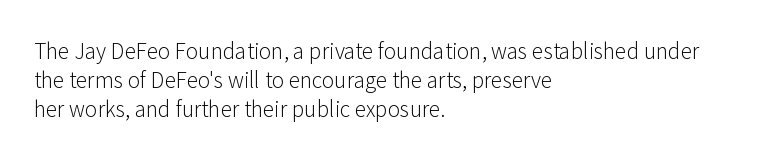
{"italic": "no", "bold": "no", "underline": "no", "align": "left", "line_spacing": "normal", "line_spacing_ratio": 1.37, "letter_spacing": "normal", "letter_spacing_em": 0.0, "glyph_px": 21}
